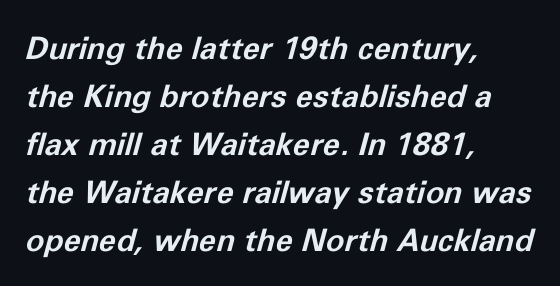
{"italic": "yes", "lean": "right", "slant_degrees": 11, "bold": "yes", "weight": "bold", "width": "normal", "stroke_contrast": "low", "x_height": "medium", "monospaced": "no", "underline": "no", "align": "left", "line_spacing": "normal", "line_spacing_ratio": 1.55, "letter_spacing": "normal", "letter_spacing_em": 0.0, "glyph_px": 31}
